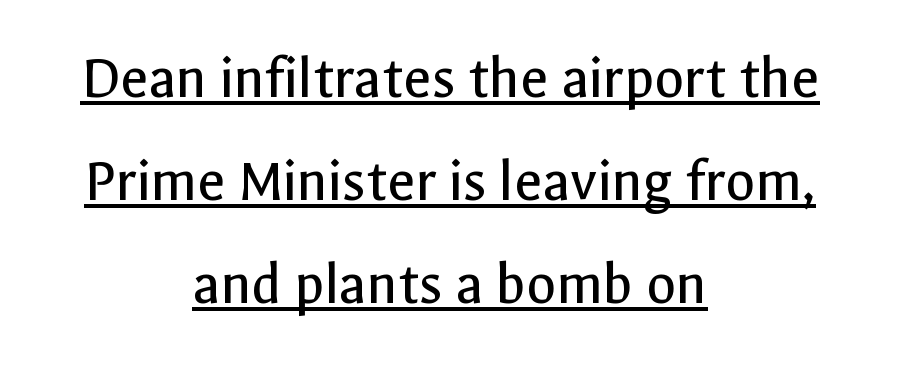
{"serif": "no", "italic": "no", "bold": "no", "weight": "regular", "width": "normal", "x_height": "medium", "monospaced": "no", "underline": "yes", "align": "center", "line_spacing": "normal", "line_spacing_ratio": 1.69, "letter_spacing": "normal", "letter_spacing_em": 0.0, "glyph_px": 61}
